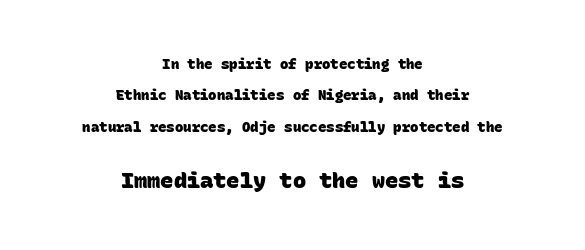
{"bold": "yes", "underline": "no", "align": "center", "line_spacing": "loose", "line_spacing_ratio": 2.25, "letter_spacing": "normal", "letter_spacing_em": 0.0, "larger_block": "second", "size_ratio": 1.57, "glyph_px": 22}
